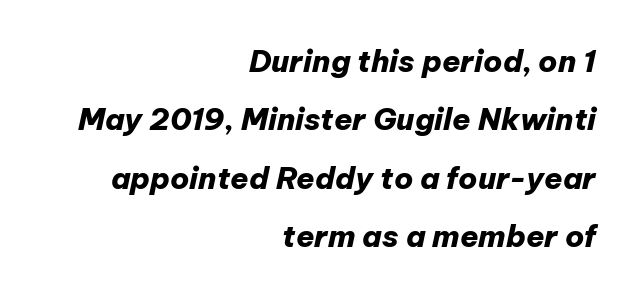
Plenty of ink on the page — the face is bold. In CSS terms this would be text-align: right. Unmarked baselines from the first word to the last. When letters slant like this, we call the style italic.
